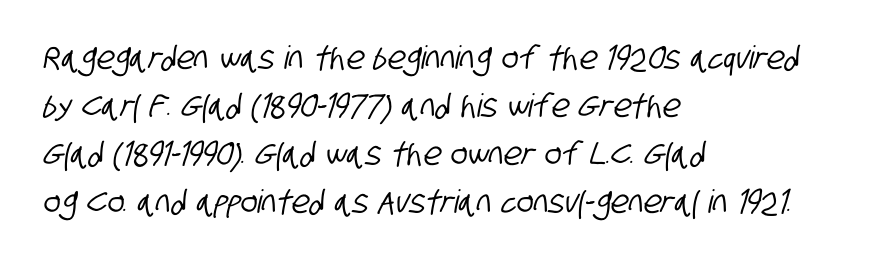
You could not count columns in this text — the font is proportionally spaced. The typeface chosen for these lines omits serifs. The ragged edge is on the right, which tells us the setting is flush left. A typesetter would call this leading conventional body-copy spacing.
